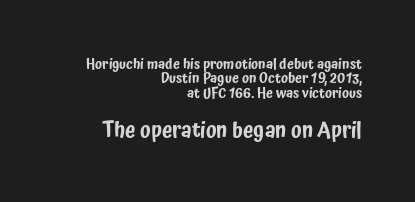
{"italic": "no", "underline": "no", "align": "right", "line_spacing": "tight", "line_spacing_ratio": 1.03, "letter_spacing": "normal", "letter_spacing_em": 0.0, "larger_block": "second", "size_ratio": 1.5, "glyph_px": 21}
